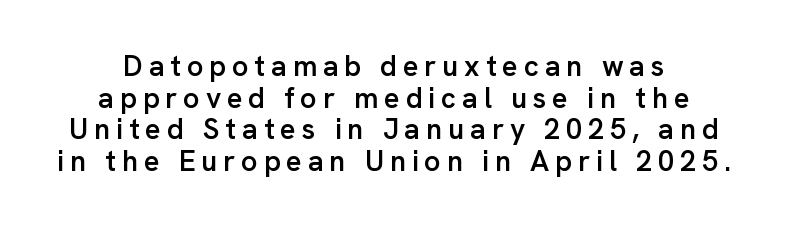
{"serif": "no", "italic": "no", "bold": "semi", "weight": "semibold", "width": "normal", "stroke_contrast": "low", "x_height": "medium", "monospaced": "no", "underline": "no", "line_spacing": "tight", "line_spacing_ratio": 1.09, "letter_spacing": "wide", "letter_spacing_em": 0.2, "glyph_px": 29}
